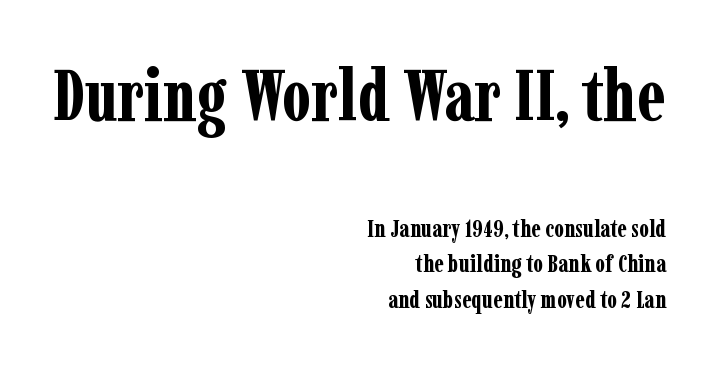
Of the two passages, the one on top uses the larger point size. All the whitespace from short lines collects on the left. Unlike a clean sans, this face finishes its strokes with serifs. In terms of letterspacing, this is plain default setting. Unlike italic type, these characters show no tilt at all.
